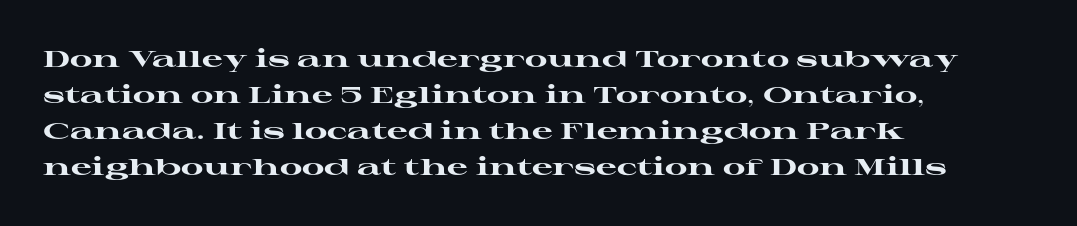
Q: Is the text bold? A: Yes.
Q: Is the text italic (slanted)? A: No, it is upright.
Q: Is the text underlined? A: No.
Q: How is the paragraph aligned? A: Left-aligned.
Q: Is the spacing between letters normal or unusually wide? A: Normal.
Q: Is the spacing between lines tight, normal or loose? A: Normal.
